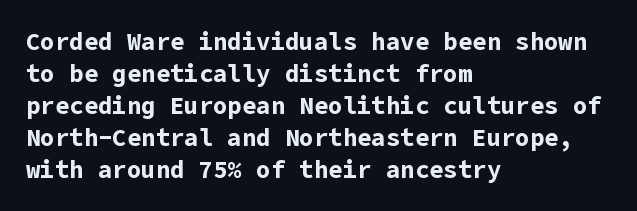
Q: Is the text bold? A: Yes.
Q: Is the text italic (slanted)? A: No, it is upright.
Q: Is the text underlined? A: No.
Q: How is the paragraph aligned? A: Left-aligned.
Q: Is the spacing between letters normal or unusually wide? A: Normal.
Q: Is the spacing between lines tight, normal or loose? A: Normal.
